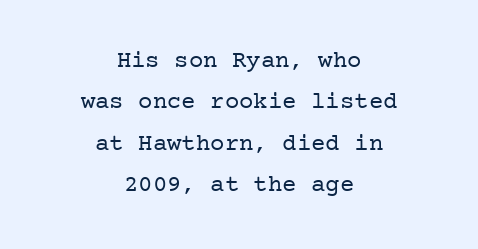
The image shows 24 px text type, upright; set centered, line spacing 1.72x, normal letter spacing, not underlined.
